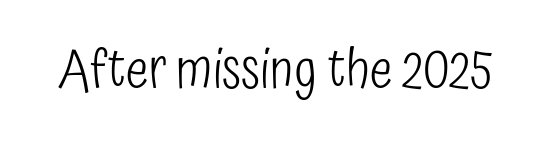
Q: Is the text bold? A: No.
Q: Is the text italic (slanted)? A: No, it is upright.
Q: Is the typeface a serif or a sans-serif typeface? A: Sans-serif.
Q: Is the text underlined? A: No.
Q: Is the spacing between letters normal or unusually wide? A: Normal.
Q: Width (condensed, normal, or wide)? A: Condensed.
Q: Stroke contrast? A: Low.
Q: x-height? A: Medium.
Q: Monospaced? A: No.
